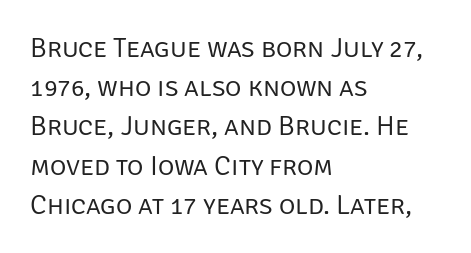
{"serif": "no", "italic": "no", "bold": "no", "weight": "regular", "width": "normal", "stroke_contrast": "low", "x_height": "large", "monospaced": "no", "underline": "no", "align": "left", "line_spacing": "normal", "line_spacing_ratio": 1.4, "letter_spacing": "normal", "letter_spacing_em": 0.0, "glyph_px": 28}
